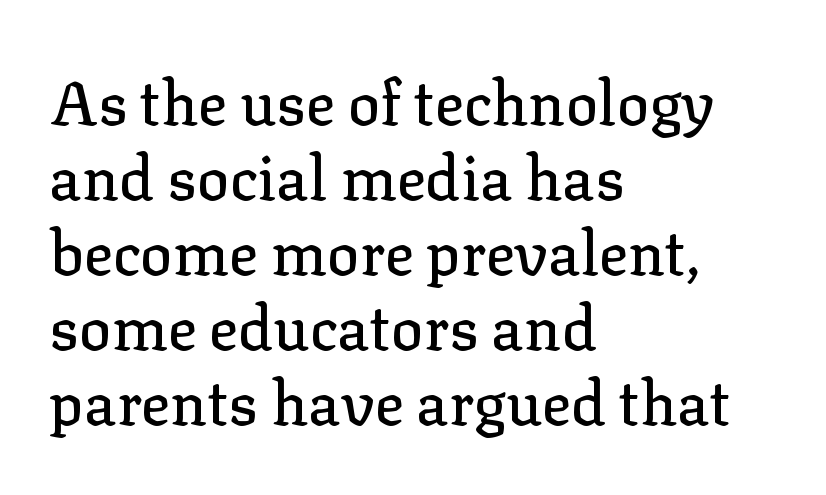
In terms of letterspacing, this is plain default setting. Compared with a centered layout, this one pins lines to the left instead. The gap between lines stays unmarked. The type sits square on the baseline with zero lean. Each letter keeps its own natural width here, so spacing adapts to shape.
